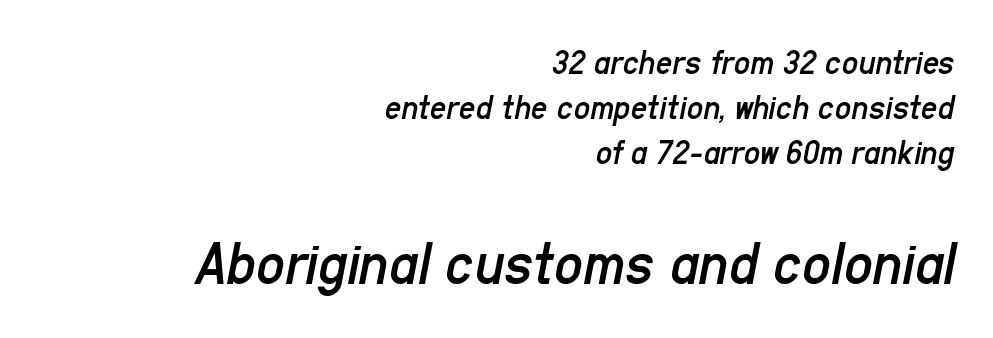
Glance below the letters and you will spot only blank space. Is the lower block the larger one? Yes — the lower block carries the bigger type. Does the copy run flush right? Yes — the right margin is perfectly even. Each new line begins a customary step beneath the previous one. The gaps between neighbouring characters are ordinary and unremarkable. Tall strokes in this sample are angled rather than plumb.
